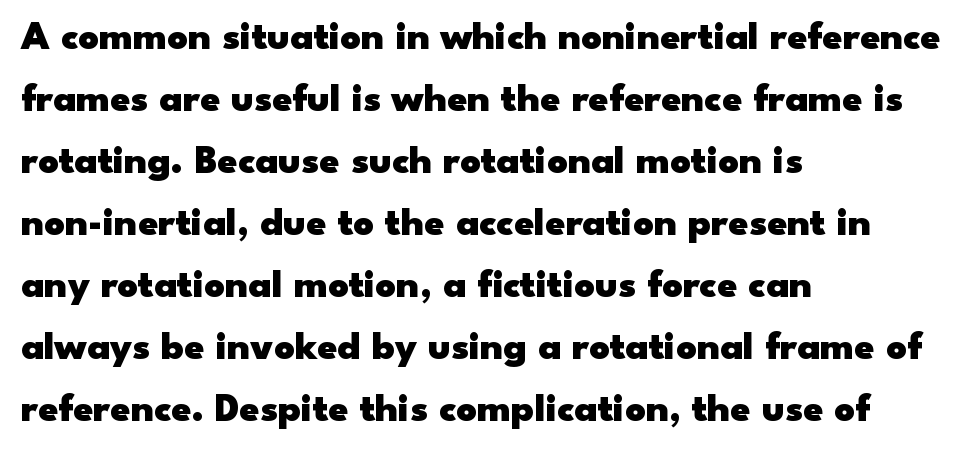
The image shows 40 px heavy, wide sans-serif type, upright; set left-aligned, normal line spacing (1.55x), normal letter spacing, not underlined; low stroke contrast and a small x-height.
